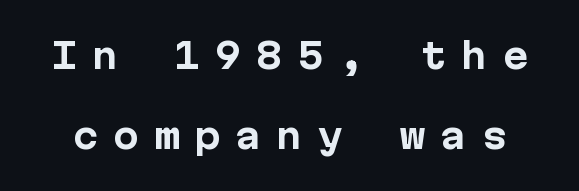
No feet cap the strokes, marking this as sans-serif type. The space between consecutive lines is lavish. Heavy, bold letterforms. Decoration check: the copy has no underline. Tracking value appears strongly positive — letters spread wide.
